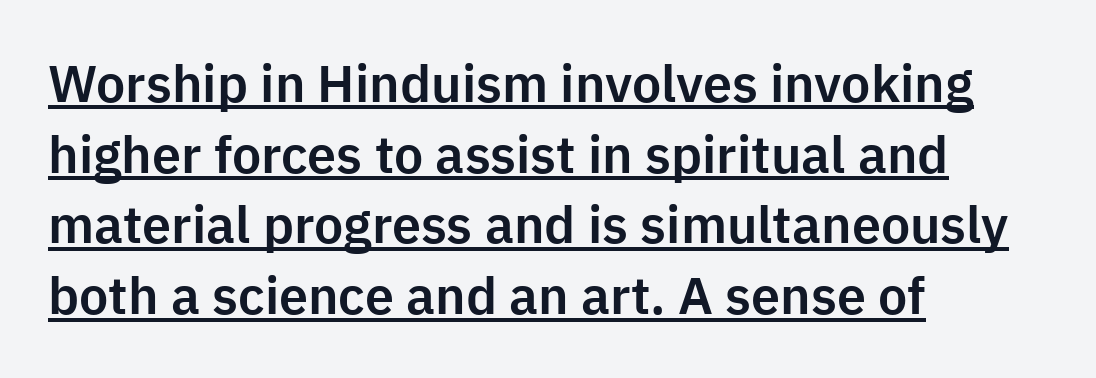
Q: Is the text italic (slanted)? A: No, it is upright.
Q: Is the typeface a serif or a sans-serif typeface? A: Sans-serif.
Q: Is the text underlined? A: Yes.
Q: How is the paragraph aligned? A: Left-aligned.
Q: Is the spacing between letters normal or unusually wide? A: Normal.
Q: Is the spacing between lines tight, normal or loose? A: Normal.
Q: Width (condensed, normal, or wide)? A: Normal.
Q: Stroke contrast? A: Low.
Q: x-height? A: Medium.
Q: Monospaced? A: No.
